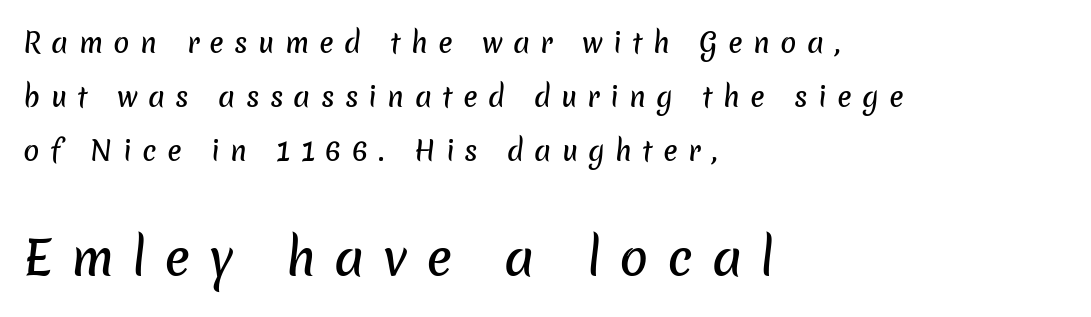
{"serif": "no", "width": "normal", "stroke_contrast": "low", "x_height": "medium", "monospaced": "no", "underline": "no", "align": "left", "line_spacing": "loose", "line_spacing_ratio": 2.0, "letter_spacing": "wide", "letter_spacing_em": 0.38, "larger_block": "second", "size_ratio": 1.78, "glyph_px": 48}
